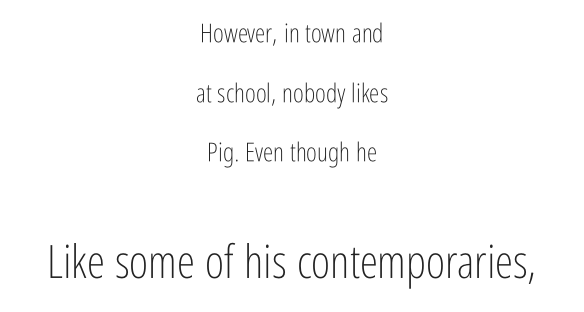
No heavy texture on the line: the type isn't bold. The emphasis by scale lands on block number two, below. What's the leading like? Stretched, with rows far apart. A sans-serif font was chosen for this passage. You could not count columns in this text — the font is proportionally spaced. These lines were composed using upright roman letters.
